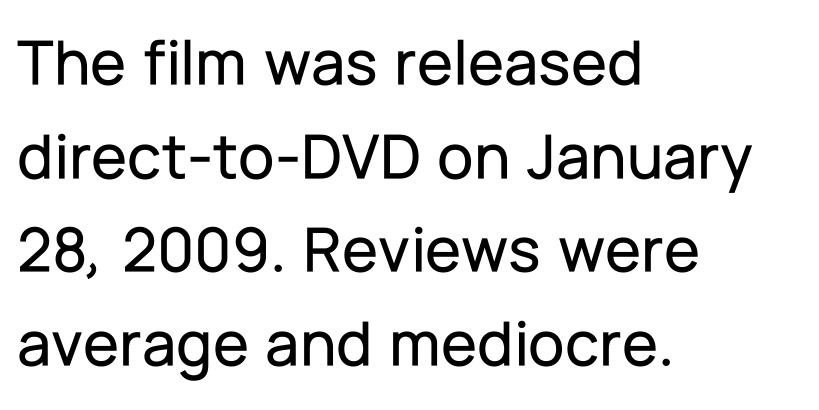
The image shows 66 px sans-serif type, upright; set left-aligned, normal line spacing (1.42x), normal letter spacing, not underlined; low stroke contrast and a medium x-height.
